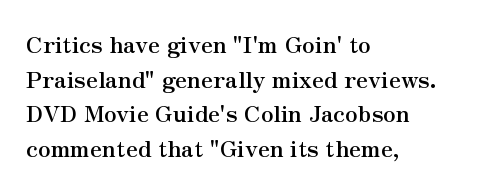
Q: Is the text bold? A: Yes.
Q: Is the text italic (slanted)? A: No, it is upright.
Q: Is the text underlined? A: No.
Q: How is the paragraph aligned? A: Left-aligned.
Q: Is the spacing between letters normal or unusually wide? A: Normal.
Q: Is the spacing between lines tight, normal or loose? A: Normal.
